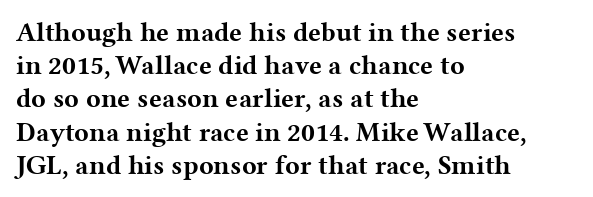
{"italic": "no", "bold": "yes", "underline": "no", "align": "left", "line_spacing_ratio": 1.23, "letter_spacing": "normal", "letter_spacing_em": 0.0, "glyph_px": 27}
